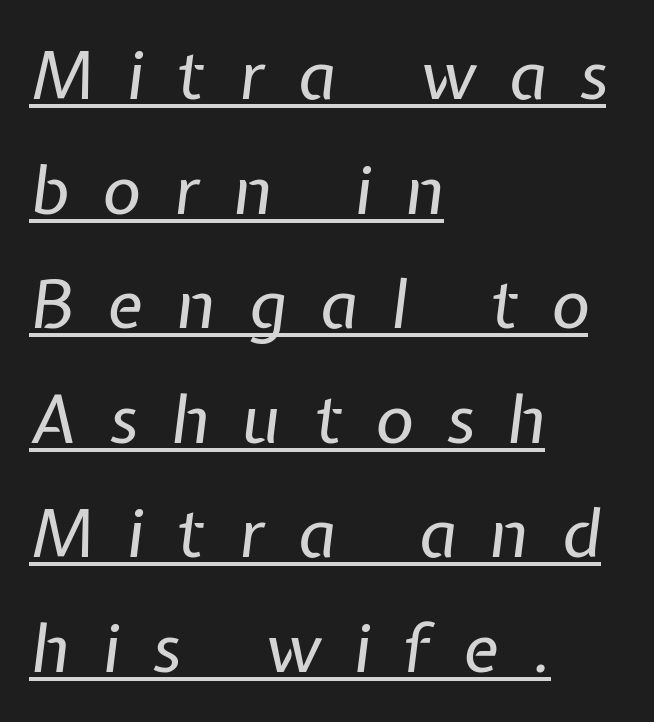
No extra ink here — the face is not bold. The rendering anchors every line to the left-hand side. Does the lettering tilt? It does — this is italic. These lines are rendered in a variable-pitch font. Inter-character spacing is expanded well beyond the font's built-in metrics. Quick note: underline on.
